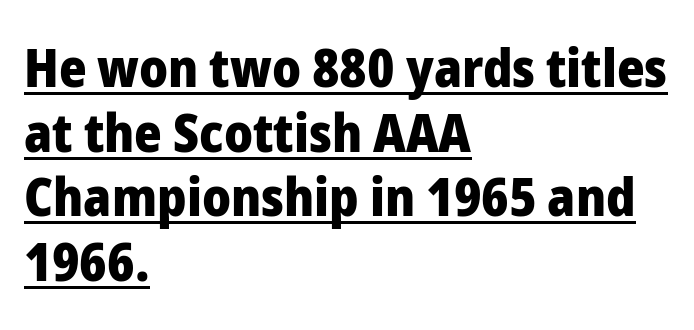
The image shows 53 px heavy sans-serif type, upright; set left-aligned, line spacing 1.22x, normal letter spacing, underlined; low stroke contrast and a medium x-height.
